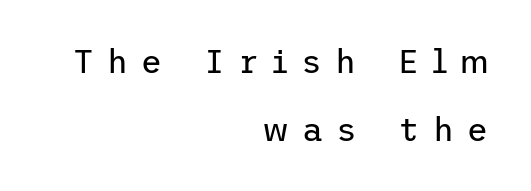
Q: Is the text bold? A: No.
Q: Is the text italic (slanted)? A: No, it is upright.
Q: Is the typeface a serif or a sans-serif typeface? A: Sans-serif.
Q: Is the text underlined? A: No.
Q: How is the paragraph aligned? A: Right-aligned.
Q: Is the spacing between letters normal or unusually wide? A: Unusually wide.
Q: Is the spacing between lines tight, normal or loose? A: Loose.
Q: Width (condensed, normal, or wide)? A: Normal.
Q: Stroke contrast? A: Low.
Q: x-height? A: Medium.
